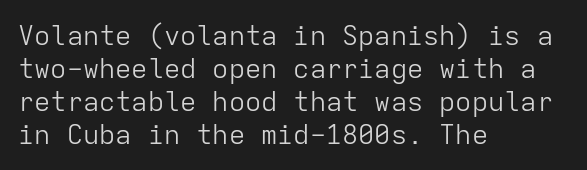
The image shows 27 px text type, upright; set left-aligned, line spacing 1.22x, normal letter spacing, not underlined.
